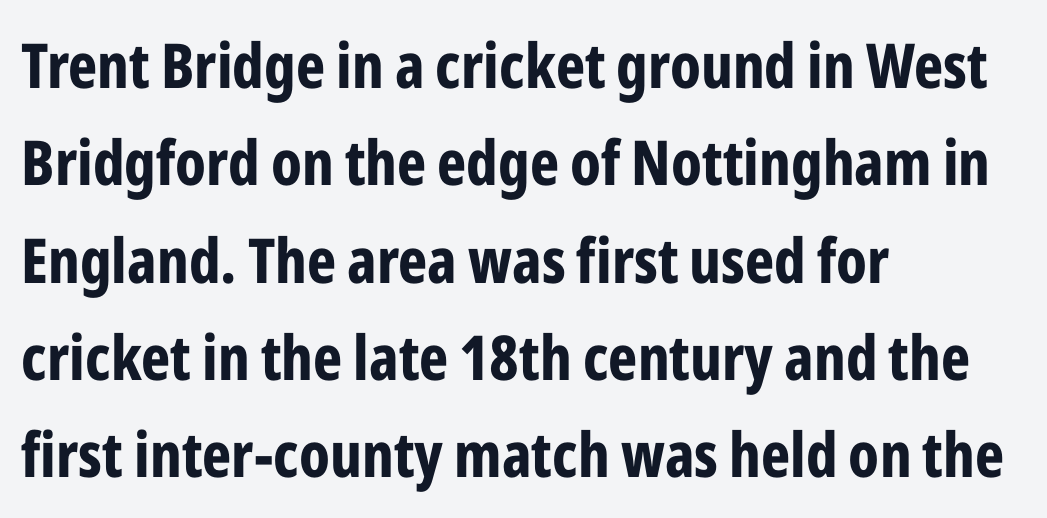
The image shows 62 px bold, condensed sans-serif type, upright; set left-aligned, normal line spacing (1.57x), normal letter spacing, not underlined; low stroke contrast and a medium x-height.
